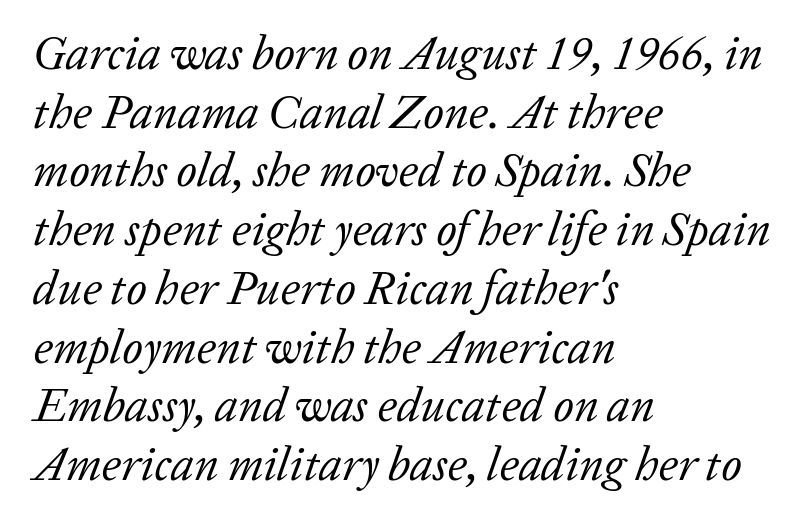
Q: Is the text bold? A: No.
Q: Is the text italic (slanted)? A: Yes, it leans right by about 20 degrees.
Q: Is the typeface a serif or a sans-serif typeface? A: Serif.
Q: Is the text underlined? A: No.
Q: How is the paragraph aligned? A: Left-aligned.
Q: Is the spacing between letters normal or unusually wide? A: Normal.
Q: Is the spacing between lines tight, normal or loose? A: Normal.
Q: Width (condensed, normal, or wide)? A: Normal.
Q: Stroke contrast? A: Low.
Q: x-height? A: Medium.
Q: Monospaced? A: No.
